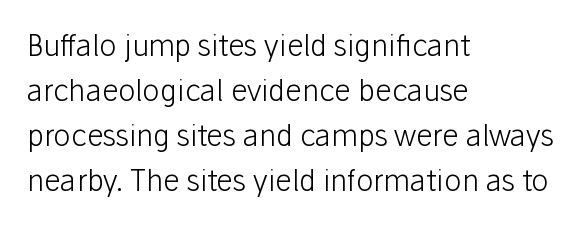
Q: Is the text bold? A: No.
Q: Is the text italic (slanted)? A: No, it is upright.
Q: Is the typeface a serif or a sans-serif typeface? A: Sans-serif.
Q: Is the text underlined? A: No.
Q: How is the paragraph aligned? A: Left-aligned.
Q: Is the spacing between letters normal or unusually wide? A: Normal.
Q: Is the spacing between lines tight, normal or loose? A: Normal.
Q: Width (condensed, normal, or wide)? A: Normal.
Q: Stroke contrast? A: Low.
Q: x-height? A: Medium.
Q: Monospaced? A: No.
